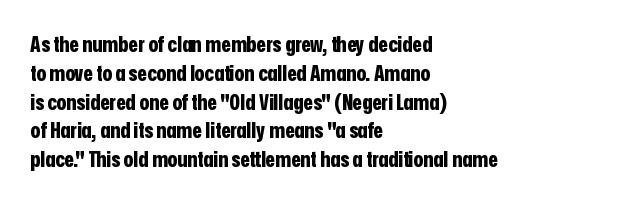
The image shows 22 px bold type, upright; set left-aligned, normal line spacing (1.31x), normal letter spacing, not underlined.
